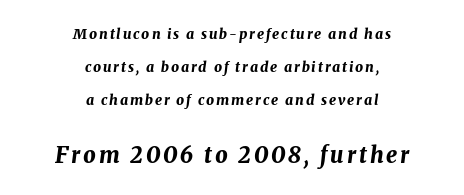
Q: Is the text bold? A: Yes.
Q: Is the text italic (slanted)? A: Yes, it leans right by about 8 degrees.
Q: Is the text underlined? A: No.
Q: How is the paragraph aligned? A: Centered.
Q: Is the spacing between lines tight, normal or loose? A: Loose.
Q: Which block of text is set in a larger size, the first (top) or the second (bottom)? A: The second (bottom) one.
